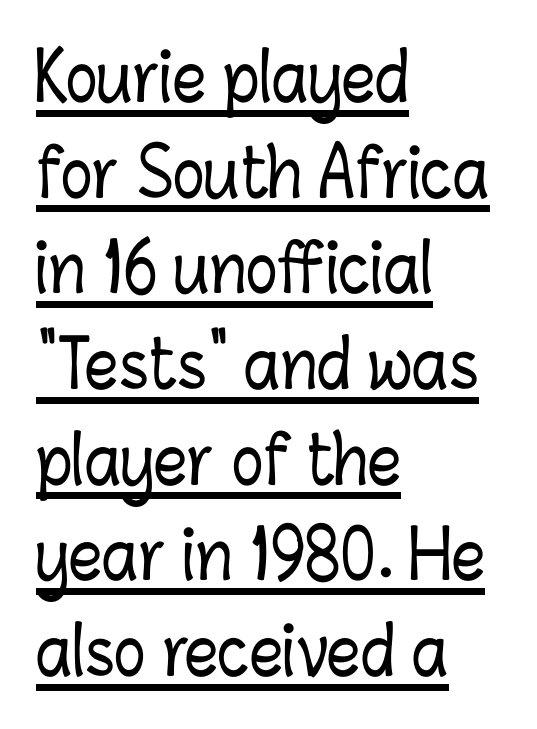
Q: Is the text italic (slanted)? A: No, it is upright.
Q: Is the text underlined? A: Yes.
Q: How is the paragraph aligned? A: Left-aligned.
Q: Is the spacing between letters normal or unusually wide? A: Normal.
Q: Is the spacing between lines tight, normal or loose? A: Normal.
Q: Width (condensed, normal, or wide)? A: Condensed.
Q: Stroke contrast? A: Low.
Q: x-height? A: Medium.
Q: Monospaced? A: No.
